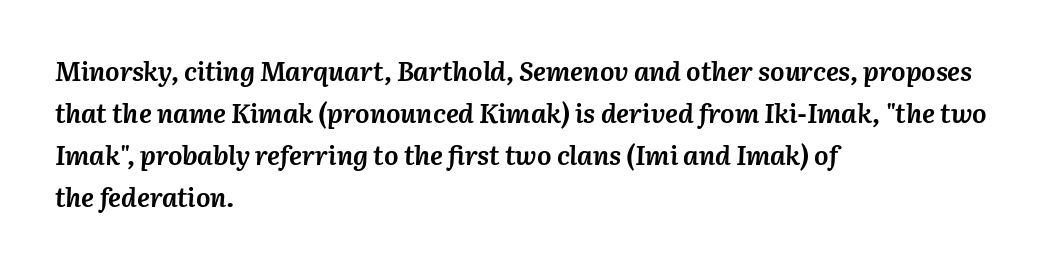
{"italic": "yes", "lean": "right", "slant_degrees": 3, "bold": "yes", "underline": "no", "align": "left", "line_spacing": "normal", "line_spacing_ratio": 1.55, "letter_spacing": "normal", "letter_spacing_em": 0.0, "glyph_px": 27}
